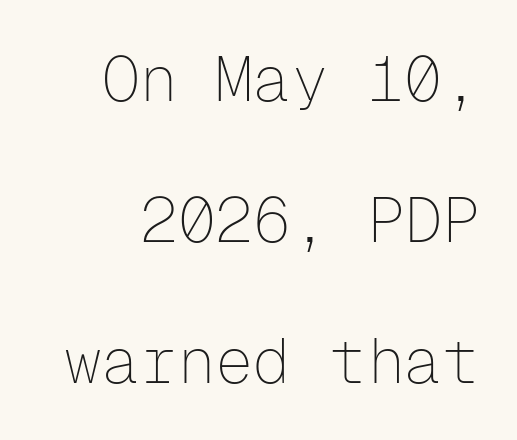
The image shows 63 px thin sans-serif type, upright, monospaced; set loose line spacing (2.24x), normal letter spacing, not underlined; low stroke contrast and a medium x-height.
